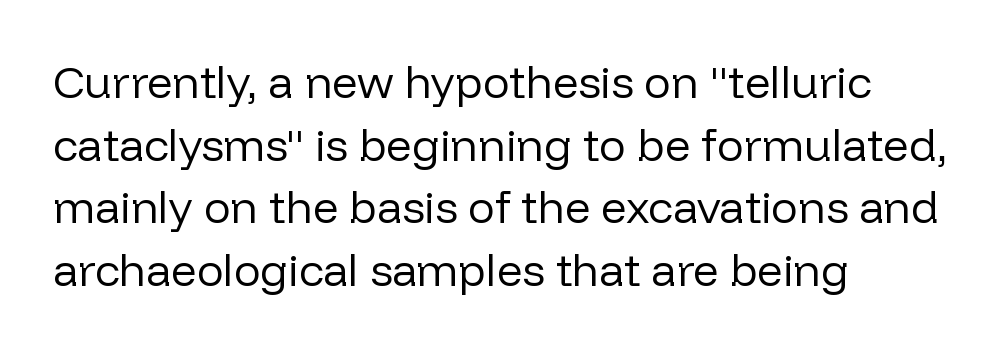
The image shows 45 px regular-weight sans-serif type, upright; set left-aligned, normal line spacing (1.39x), normal letter spacing, not underlined; low stroke contrast and a medium x-height.
